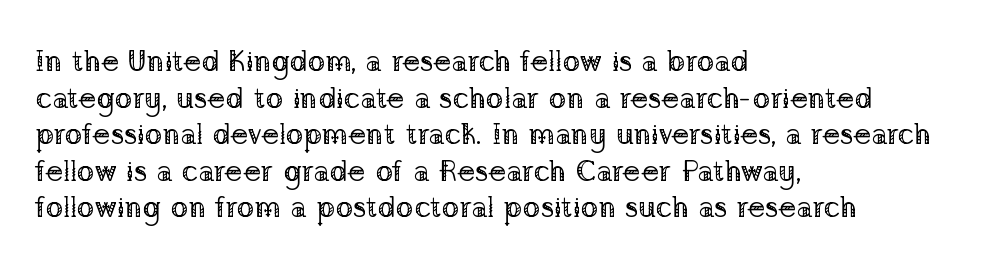
Q: Is the text bold? A: No.
Q: Is the text italic (slanted)? A: No, it is upright.
Q: Is the typeface a serif or a sans-serif typeface? A: Serif.
Q: Is the text underlined? A: No.
Q: How is the paragraph aligned? A: Left-aligned.
Q: Is the spacing between letters normal or unusually wide? A: Normal.
Q: Width (condensed, normal, or wide)? A: Normal.
Q: Stroke contrast? A: Low.
Q: x-height? A: Medium.
Q: Monospaced? A: No.
